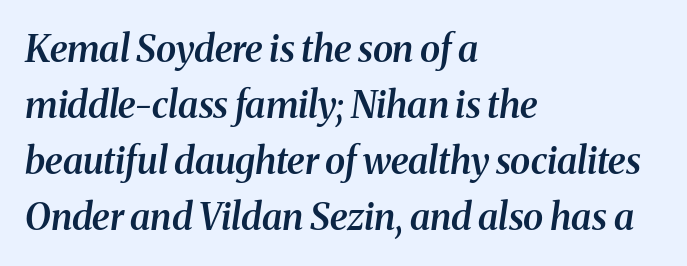
Stroke terminals: seriffed. This sample keeps an unexceptional amount of space between lines. Caption: standard tracking, unaltered. These lines were composed using italics.
